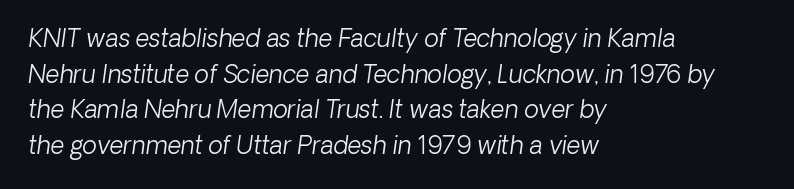
When letters slant like this, we call the style italic. This rendering features lettering with no underline. Counters stay open thanks to moderate or lighter strokes. Line beginnings align vertically; line endings do not. This sample keeps an unexceptional amount of space between lines.
